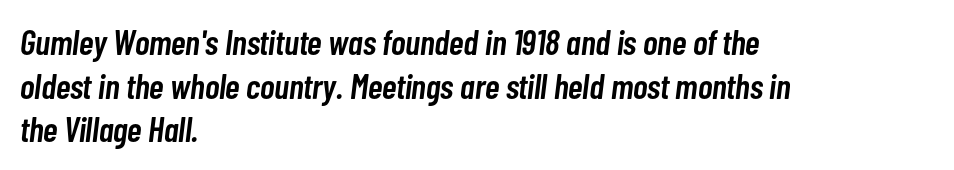
Think of a printed novel: that variable character pitch is what you see here. The block of text has a typical density, with ordinary space between rows. What stands out about the letter spacing? Nothing — it is the standard amount. The ragged edge is on the right, which tells us the setting is flush left. Just letters on the line, the space beneath them empty.
